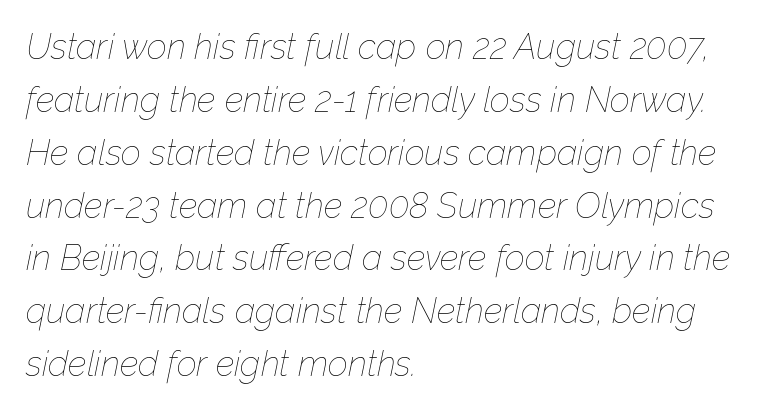
{"italic": "yes", "lean": "right", "slant_degrees": 12, "bold": "no", "weight": "thin", "width": "normal", "stroke_contrast": "low", "x_height": "medium", "monospaced": "no", "underline": "no", "align": "left", "line_spacing": "normal", "line_spacing_ratio": 1.51, "letter_spacing": "normal", "letter_spacing_em": 0.0, "glyph_px": 35}
